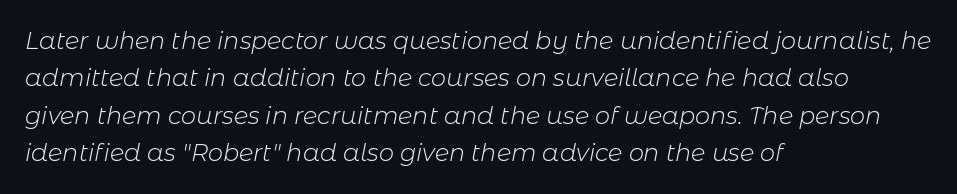
Check the space under the baseline: it is left empty. The leading is moderate, giving the passage an even texture. The glyphs look as if they've been sheared to an angle. Inter-character spacing is left at the font's built-in metrics. The letters look calm and open, with moderate or lighter stems. The lines in this sample share a left origin and differ only in where they stop.
